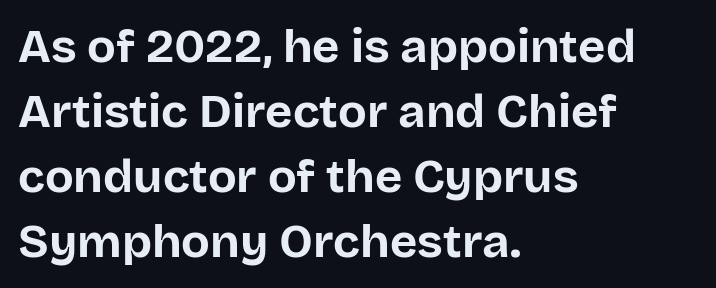
Q: Is the text bold? A: Yes.
Q: Is the text italic (slanted)? A: No, it is upright.
Q: Is the typeface a serif or a sans-serif typeface? A: Sans-serif.
Q: Is the text underlined? A: No.
Q: How is the paragraph aligned? A: Left-aligned.
Q: Is the spacing between letters normal or unusually wide? A: Normal.
Q: Is the spacing between lines tight, normal or loose? A: Normal.
Q: Width (condensed, normal, or wide)? A: Normal.
Q: Stroke contrast? A: Low.
Q: x-height? A: Large.
Q: Monospaced? A: No.
